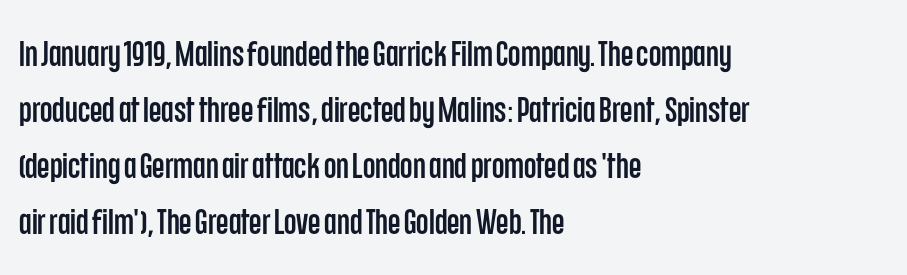
The image shows 36 px condensed sans-serif type, upright; set left-aligned, normal line spacing (1.56x), normal letter spacing, not underlined; low stroke contrast and a large x-height.
